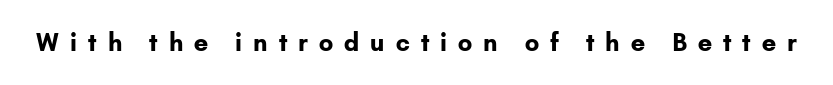
The image shows 24 px bold type, upright; set unusually wide letter spacing (+0.46 em), not underlined.
